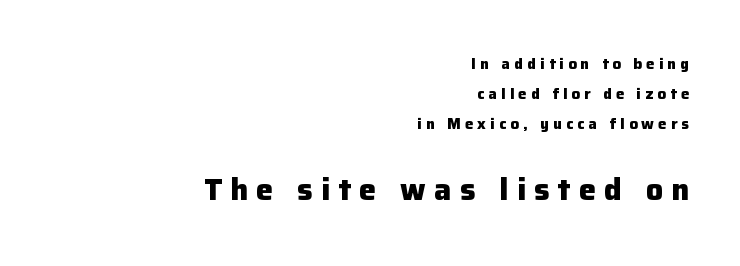
Q: Is the text bold? A: Yes.
Q: Is the text italic (slanted)? A: No, it is upright.
Q: Is the typeface a serif or a sans-serif typeface? A: Sans-serif.
Q: Is the text underlined? A: No.
Q: How is the paragraph aligned? A: Right-aligned.
Q: Is the spacing between letters normal or unusually wide? A: Unusually wide.
Q: Is the spacing between lines tight, normal or loose? A: Loose.
Q: Which block of text is set in a larger size, the first (top) or the second (bottom)? A: The second (bottom) one.
Q: Width (condensed, normal, or wide)? A: Normal.
Q: Stroke contrast? A: Low.
Q: x-height? A: Medium.
Q: Monospaced? A: No.
